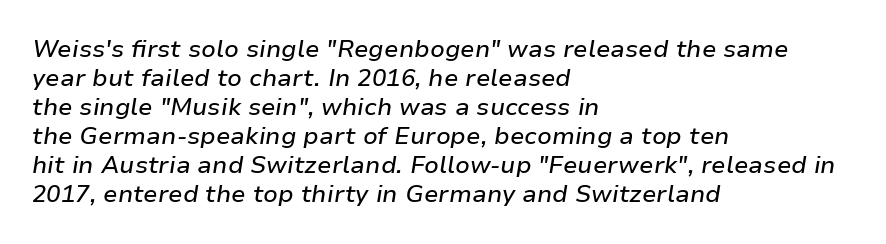
{"italic": "yes", "lean": "right", "slant_degrees": 9, "underline": "no", "align": "left", "line_spacing_ratio": 1.21, "letter_spacing": "normal", "letter_spacing_em": 0.0, "glyph_px": 24}
